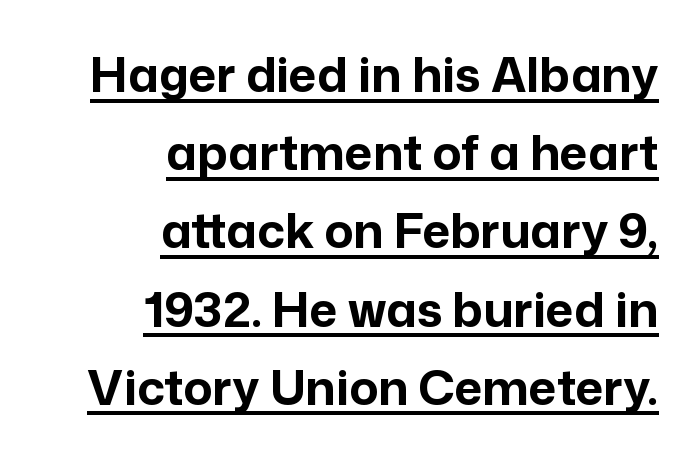
Think of a printed novel: that variable character pitch is what you see here. Regarding leading, the lines here are spaced in the standard way. No feet cap the strokes, marking this as sans-serif type. Is the type bold? Yes — the strokes are clearly thick and heavy. Style check: upright. Decoration check: the copy is underlined.
